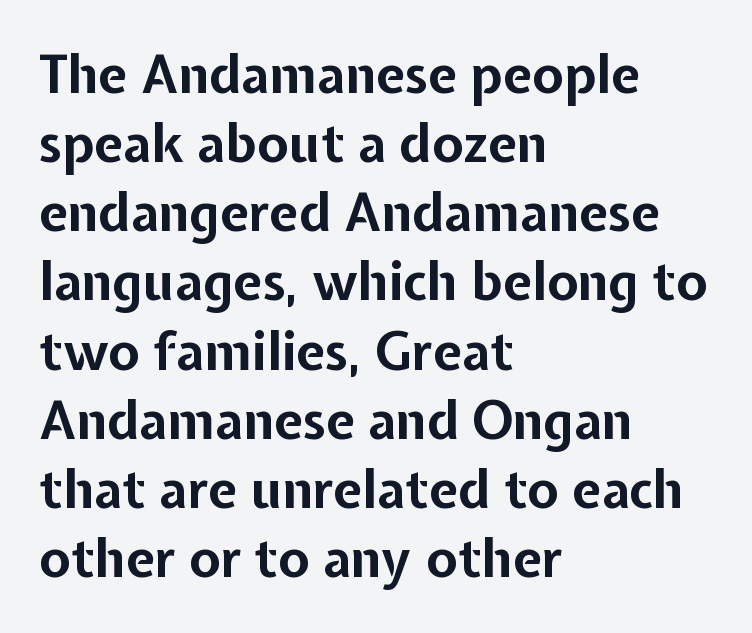
{"serif": "no", "italic": "no", "bold": "yes", "weight": "bold", "width": "normal", "stroke_contrast": "low", "x_height": "medium", "monospaced": "no", "underline": "no", "align": "left", "line_spacing": "normal", "line_spacing_ratio": 1.33, "letter_spacing": "normal", "letter_spacing_em": 0.0, "glyph_px": 52}
